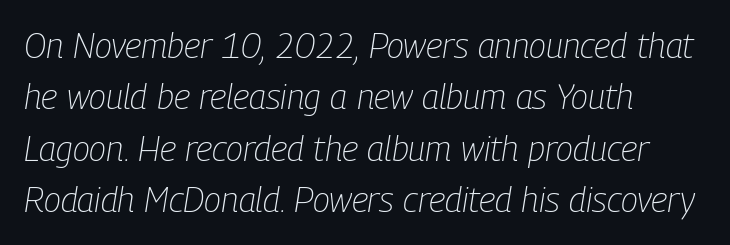
An italicized treatment has been applied to the whole sample. The space beneath each line is pristine and unruled. Evenly set lines give the paragraph a standard silhouette. The ragged edge is on the right, which tells us the setting is flush left. Look at the tracking — it's just the regular setting, nothing added.
